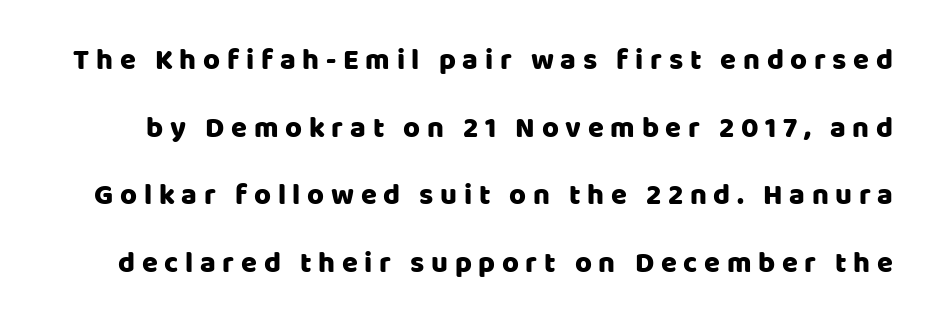
{"serif": "no", "italic": "no", "width": "normal", "stroke_contrast": "low", "x_height": "large", "monospaced": "no", "underline": "no", "line_spacing": "loose", "line_spacing_ratio": 2.33, "letter_spacing": "wide", "letter_spacing_em": 0.23, "glyph_px": 29}
